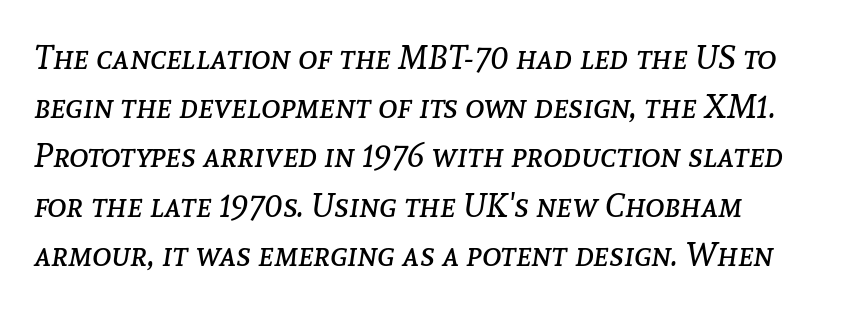
The image shows 33 px regular-weight type, italic (leaning right); set normal line spacing (1.49x), normal letter spacing, not underlined; low stroke contrast and a medium x-height.
